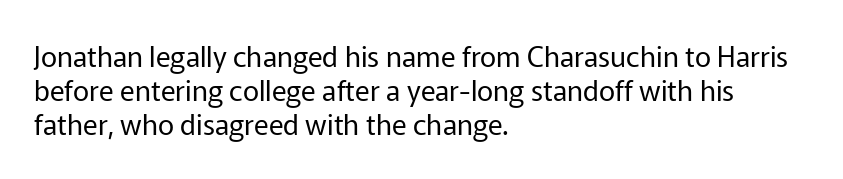
Tracking here is standard; glyphs follow each other at the usual distance. This rendering employs a face without finishing strokes, i.e., a sans-serif. Is the block centered? No — it sits flush against the left margin. Underlining? Definitely not there.
